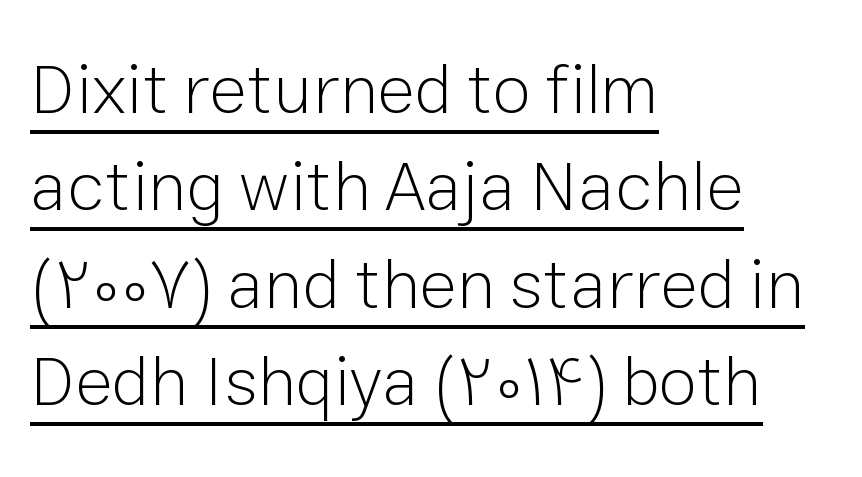
The space between consecutive lines is moderate. Is the stroke heavy? The answer is a plain regular-or-lighter. This sample uses a sans-serif face. Letter spacing: default.
